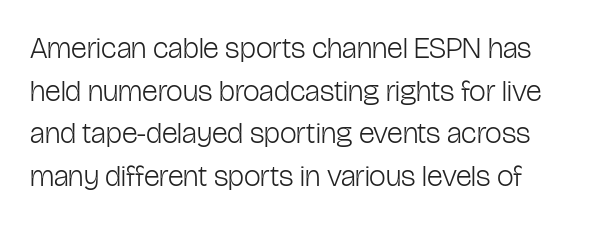
The image shows 30 px light, condensed sans-serif type, upright; set normal line spacing (1.42x), normal letter spacing, not underlined; low stroke contrast and a medium x-height.
